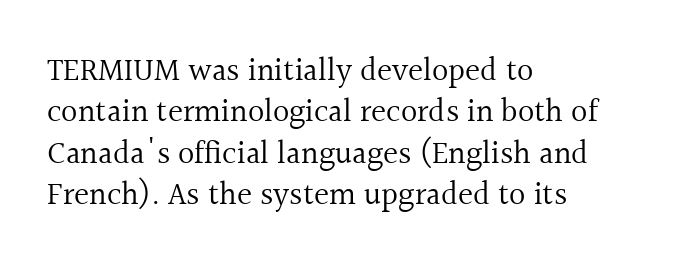
Q: Is the text bold? A: No.
Q: Is the text italic (slanted)? A: No, it is upright.
Q: Is the typeface a serif or a sans-serif typeface? A: Serif.
Q: Is the text underlined? A: No.
Q: How is the paragraph aligned? A: Left-aligned.
Q: Is the spacing between letters normal or unusually wide? A: Normal.
Q: Is the spacing between lines tight, normal or loose? A: Normal.
Q: Width (condensed, normal, or wide)? A: Normal.
Q: x-height? A: Medium.
Q: Monospaced? A: No.
